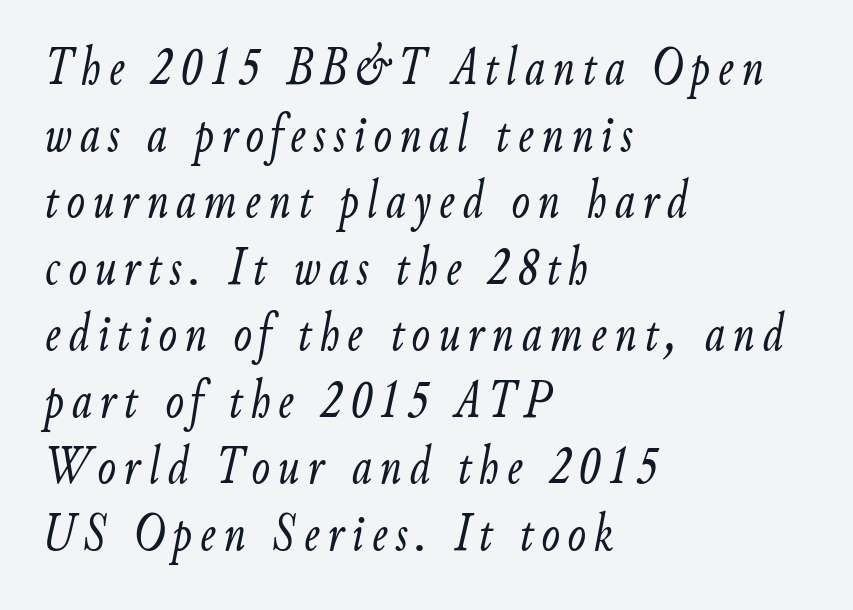
This sample is left-justified, so line endings fall wherever the words run out. The foot of each line stays bare and open. Do the characters align in a grid? No, the font is proportional. Yep, that's italic — everything's leaning. Vertical stems look standard width or narrower in stroke.
